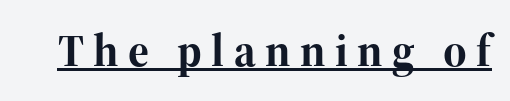
{"serif": "yes", "italic": "no", "bold": "yes", "weight": "bold", "width": "normal", "stroke_contrast": "high", "x_height": "medium", "monospaced": "no", "underline": "yes", "letter_spacing": "wide", "letter_spacing_em": 0.21, "glyph_px": 45}
